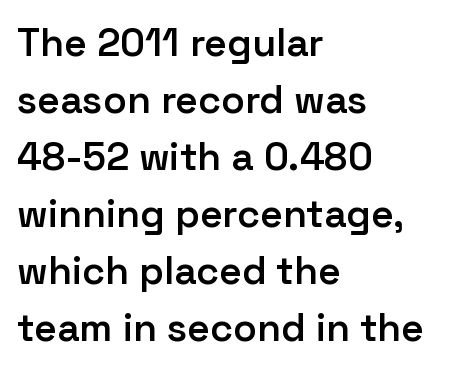
Q: Is the text bold? A: Semi-bold.
Q: Is the text italic (slanted)? A: No, it is upright.
Q: Is the typeface a serif or a sans-serif typeface? A: Sans-serif.
Q: Is the text underlined? A: No.
Q: How is the paragraph aligned? A: Left-aligned.
Q: Is the spacing between letters normal or unusually wide? A: Normal.
Q: Is the spacing between lines tight, normal or loose? A: Normal.
Q: Width (condensed, normal, or wide)? A: Normal.
Q: Stroke contrast? A: Low.
Q: x-height? A: Medium.
Q: Monospaced? A: No.
